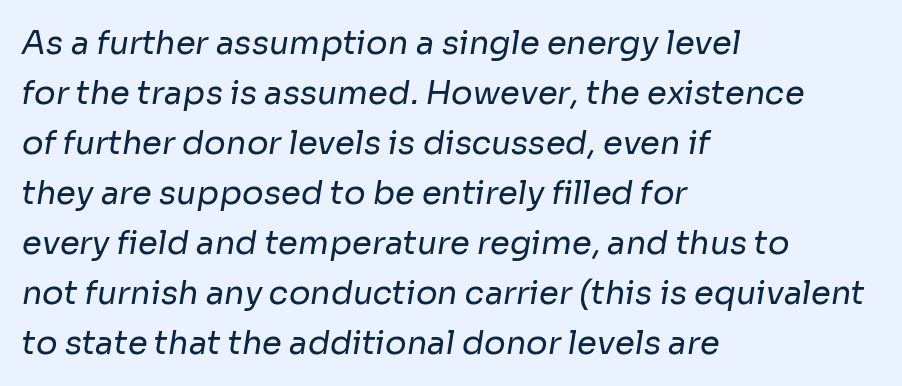
Q: Is the text bold? A: No.
Q: Is the typeface a serif or a sans-serif typeface? A: Sans-serif.
Q: Is the text underlined? A: No.
Q: How is the paragraph aligned? A: Left-aligned.
Q: Is the spacing between letters normal or unusually wide? A: Normal.
Q: Is the spacing between lines tight, normal or loose? A: Normal.
Q: Width (condensed, normal, or wide)? A: Normal.
Q: Stroke contrast? A: Low.
Q: x-height? A: Medium.
Q: Monospaced? A: No.
